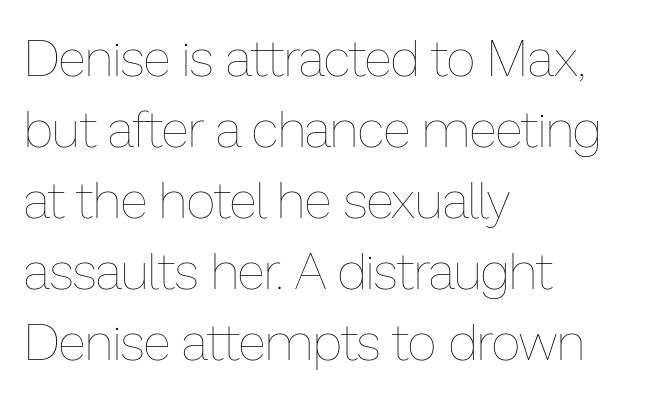
The image shows 51 px thin type, upright; set left-aligned, normal line spacing (1.39x), normal letter spacing, not underlined; low stroke contrast and a medium x-height.
